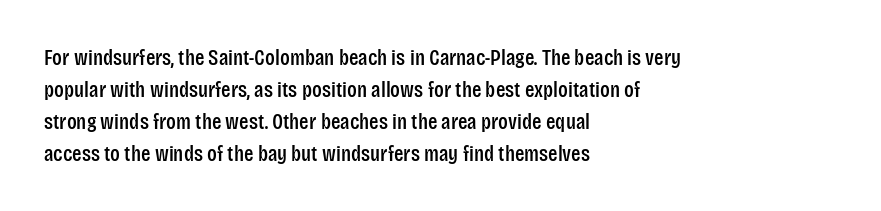
Q: Is the text italic (slanted)? A: No, it is upright.
Q: Is the text underlined? A: No.
Q: How is the paragraph aligned? A: Left-aligned.
Q: Is the spacing between letters normal or unusually wide? A: Normal.
Q: Is the spacing between lines tight, normal or loose? A: Normal.
